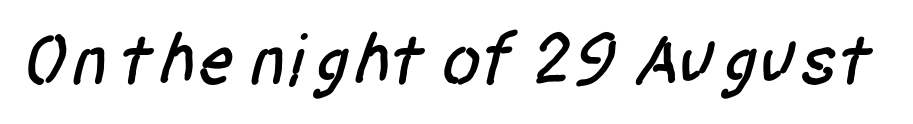
{"serif": "no", "width": "condensed", "stroke_contrast": "low", "x_height": "large", "monospaced": "no", "underline": "no", "letter_spacing": "normal", "letter_spacing_em": 0.0, "glyph_px": 73}
